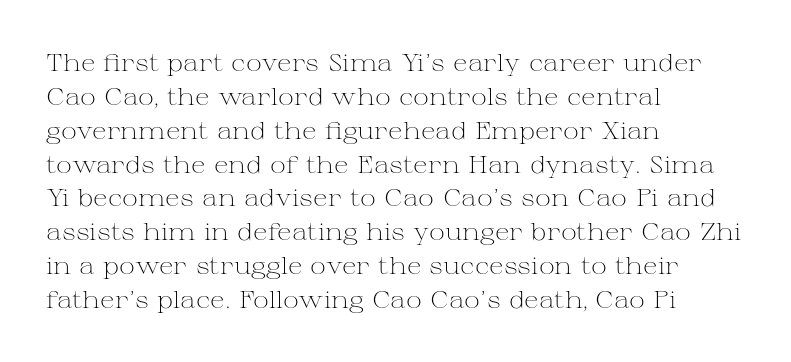
Q: Is the text bold? A: No.
Q: Is the text italic (slanted)? A: No, it is upright.
Q: Is the text underlined? A: No.
Q: How is the paragraph aligned? A: Left-aligned.
Q: Is the spacing between letters normal or unusually wide? A: Normal.
Q: Is the spacing between lines tight, normal or loose? A: Normal.
